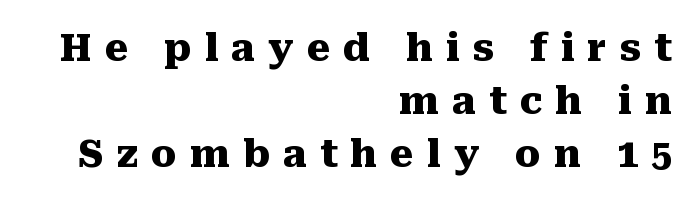
The text block is weighted toward the right margin, trailing off unevenly leftward. Quick note: not italic, upright. The rendering uses natural spacing where letterforms have individual widths. Is there much room between lines? A standard amount, neither cramped nor airy. Quick note: underline off.
